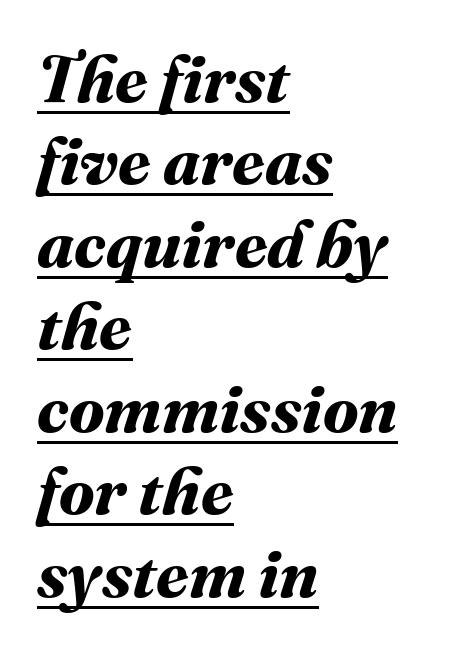
The image shows 66 px bold type; set left-aligned, normal line spacing (1.25x), normal letter spacing, underlined; medium stroke contrast and a medium x-height.
